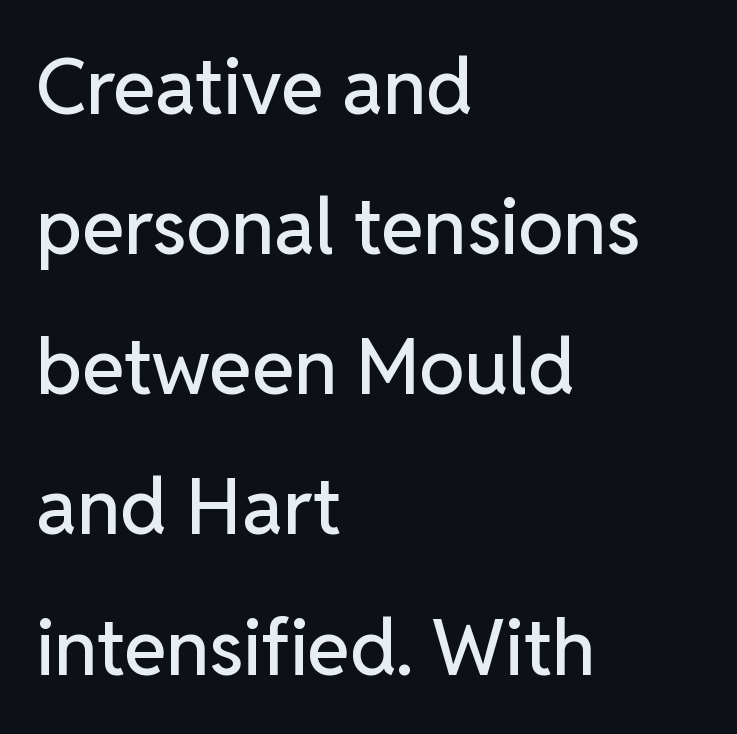
{"serif": "no", "italic": "no", "width": "normal", "stroke_contrast": "low", "x_height": "medium", "monospaced": "no", "underline": "no", "align": "left", "line_spacing_ratio": 1.82, "letter_spacing": "normal", "letter_spacing_em": 0.0, "glyph_px": 77}
